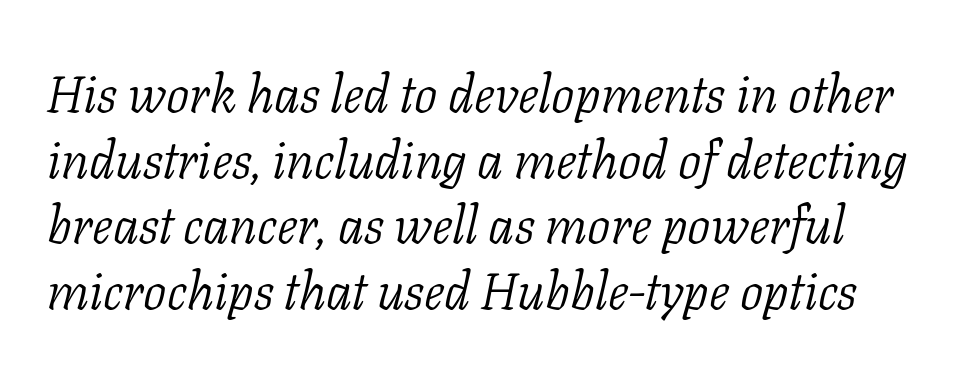
Q: Is the text bold? A: No.
Q: Is the text italic (slanted)? A: Yes, it leans right by about 11 degrees.
Q: Is the typeface a serif or a sans-serif typeface? A: Serif.
Q: Is the text underlined? A: No.
Q: Is the spacing between letters normal or unusually wide? A: Normal.
Q: Is the spacing between lines tight, normal or loose? A: Normal.
Q: Width (condensed, normal, or wide)? A: Normal.
Q: Stroke contrast? A: Low.
Q: x-height? A: Medium.
Q: Monospaced? A: No.
